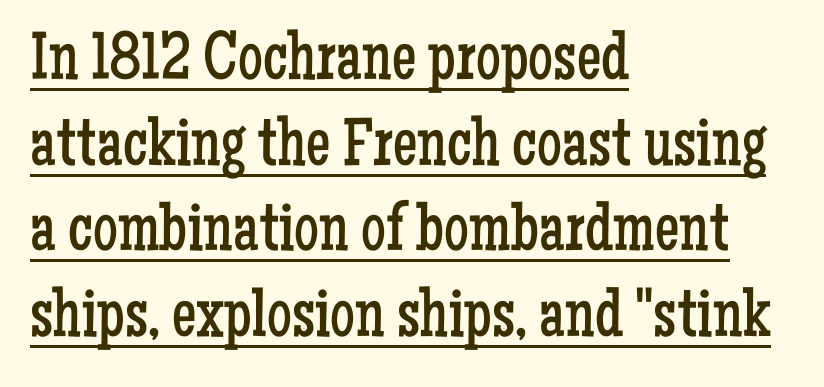
Note the varied advance widths — an 'i' is clearly narrower than an 'm'. Notice how a bar underscores the lettering throughout. It's the straight-up-and-down kind of type. Look at the bottom of the vertical strokes: they flare into serifs here. The strokes are not fattened; the text isn't bold.
